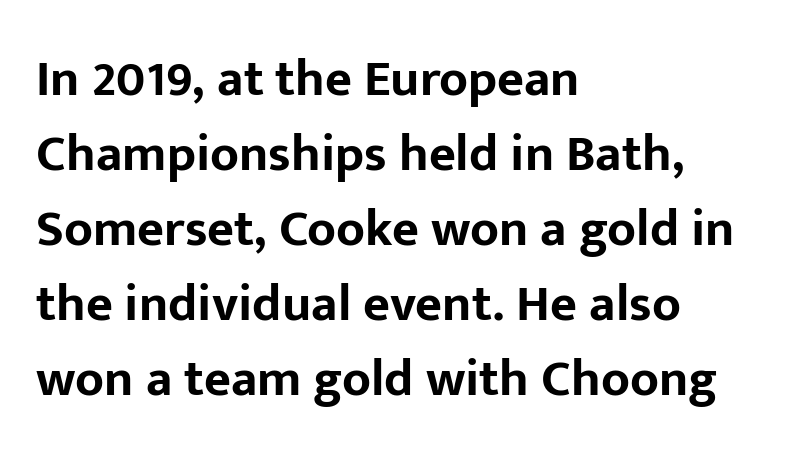
Q: Is the text bold? A: Yes.
Q: Is the text italic (slanted)? A: No, it is upright.
Q: Is the typeface a serif or a sans-serif typeface? A: Sans-serif.
Q: Is the text underlined? A: No.
Q: How is the paragraph aligned? A: Left-aligned.
Q: Is the spacing between letters normal or unusually wide? A: Normal.
Q: Is the spacing between lines tight, normal or loose? A: Normal.
Q: Width (condensed, normal, or wide)? A: Normal.
Q: Stroke contrast? A: Low.
Q: x-height? A: Medium.
Q: Monospaced? A: No.
